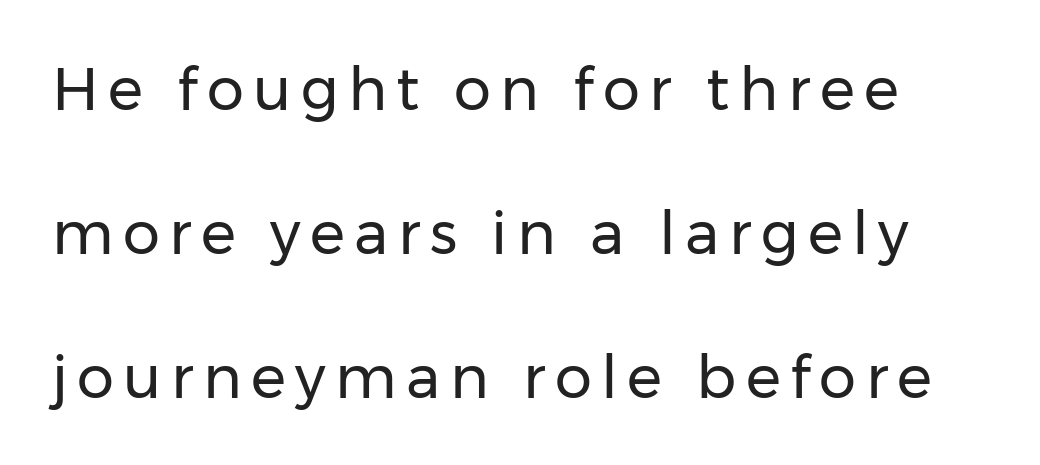
The image shows 59 px regular-weight sans-serif type, upright; set loose line spacing (2.44x), not underlined; low stroke contrast and a medium x-height.
